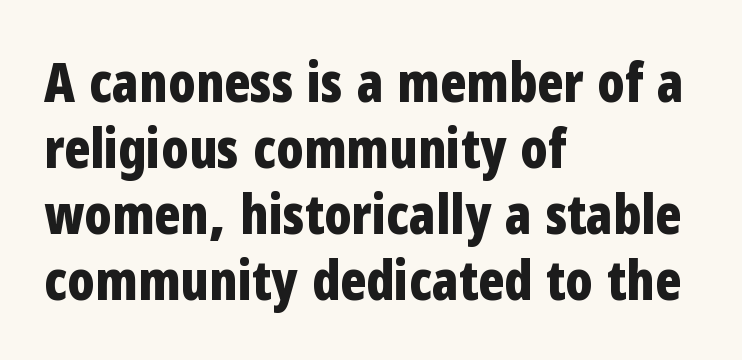
Q: Is the text bold? A: Yes.
Q: Is the text italic (slanted)? A: No, it is upright.
Q: Is the typeface a serif or a sans-serif typeface? A: Sans-serif.
Q: Is the text underlined? A: No.
Q: How is the paragraph aligned? A: Left-aligned.
Q: Is the spacing between letters normal or unusually wide? A: Normal.
Q: Width (condensed, normal, or wide)? A: Condensed.
Q: Stroke contrast? A: Low.
Q: x-height? A: Medium.
Q: Monospaced? A: No.
